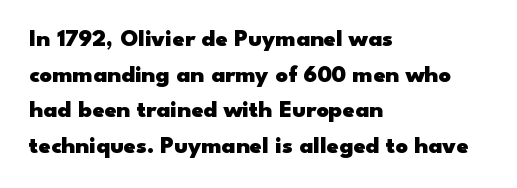
Its strokes are broad and dark, the hallmark of bold type. Short and long lines alike share a common starting point at left. Reading down the column, the eye jumps a familiar distance to each next line. Bare-footed words on every line.
